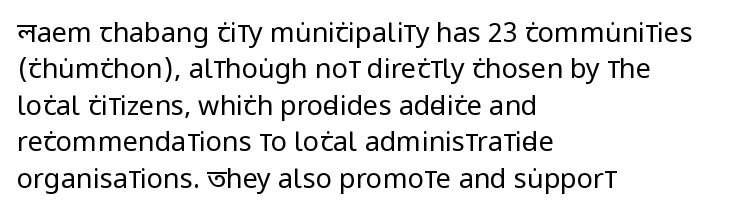
Upright lettering throughout. Reading down the column, the eye jumps a familiar distance to each next line. The typesetting does not lean heavy: it is not bold. Horizontal alignment here is leftward, the default for most running prose. The space directly below the letters is spotless. Glyph-to-glyph distance matches everyday printed text.
